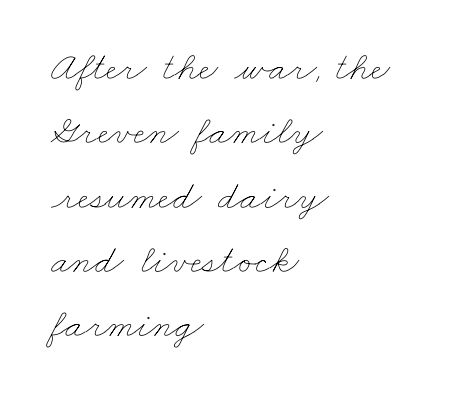
The image shows 41 px thin, wide type; set left-aligned, normal line spacing (1.57x), normal letter spacing, not underlined; low stroke contrast and a small x-height.
